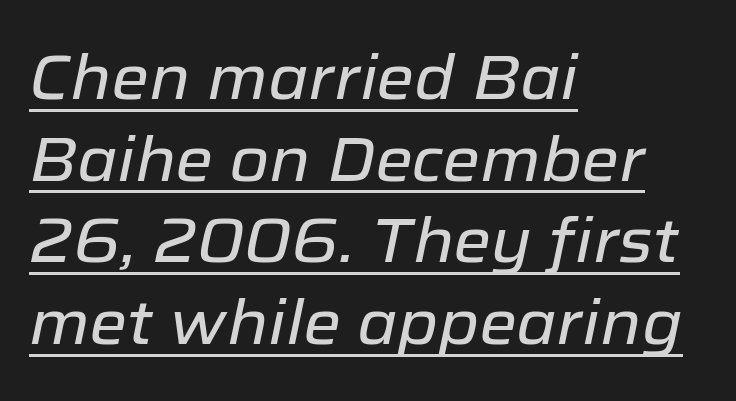
{"italic": "yes", "lean": "right", "slant_degrees": 12, "width": "normal", "stroke_contrast": "low", "x_height": "medium", "monospaced": "no", "underline": "yes", "align": "left", "line_spacing": "normal", "line_spacing_ratio": 1.34, "letter_spacing": "normal", "letter_spacing_em": 0.0, "glyph_px": 61}
